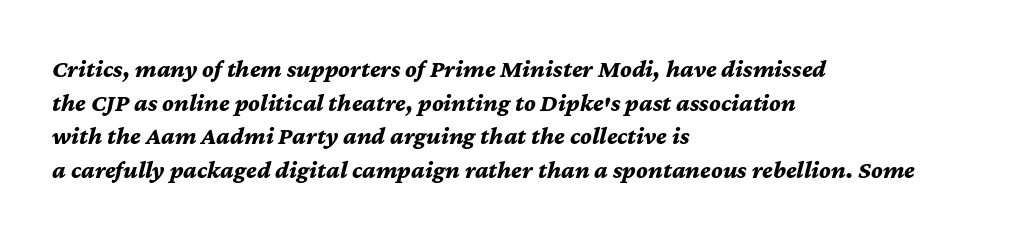
{"italic": "yes", "lean": "right", "slant_degrees": 12, "bold": "yes", "underline": "no", "align": "left", "line_spacing": "normal", "line_spacing_ratio": 1.35, "letter_spacing": "normal", "letter_spacing_em": 0.0, "glyph_px": 25}
